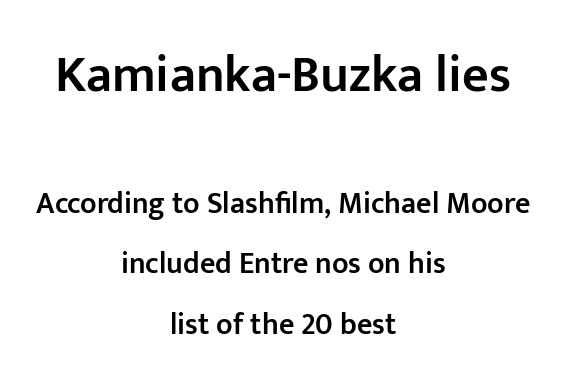
Q: Is the text bold? A: Semi-bold.
Q: Is the text italic (slanted)? A: No, it is upright.
Q: Is the typeface a serif or a sans-serif typeface? A: Sans-serif.
Q: Is the text underlined? A: No.
Q: How is the paragraph aligned? A: Centered.
Q: Is the spacing between letters normal or unusually wide? A: Normal.
Q: Is the spacing between lines tight, normal or loose? A: Loose.
Q: Which block of text is set in a larger size, the first (top) or the second (bottom)? A: The first (top) one.
Q: Width (condensed, normal, or wide)? A: Normal.
Q: Stroke contrast? A: Low.
Q: x-height? A: Medium.
Q: Monospaced? A: No.
